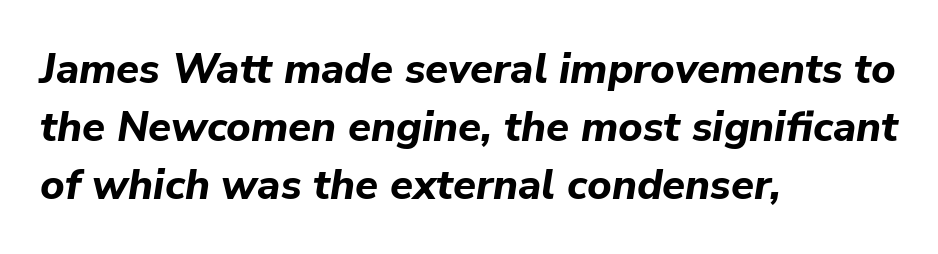
The image shows 42 px bold type, italic (leaning right); set left-aligned, normal line spacing (1.38x), normal letter spacing, not underlined; low stroke contrast and a medium x-height.
